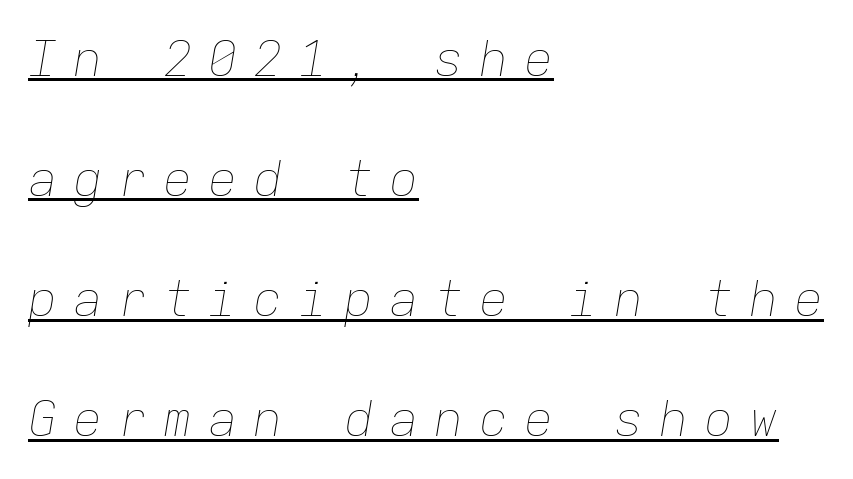
Tracking here is generous; glyphs stand well apart from one another. Leftover space on each line is placed entirely after the last word. Stroke mass is kept to a normal reading level or below. Emphasis-style slanted type is in use.
